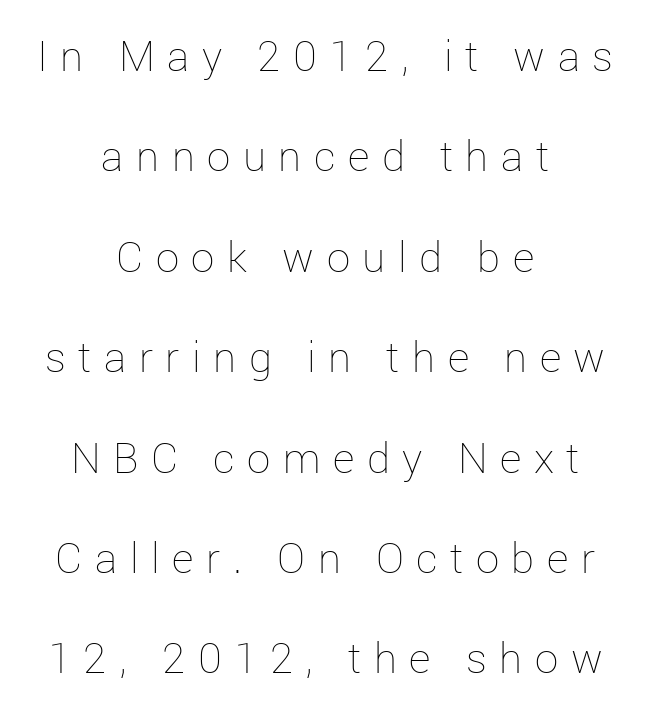
The image shows 42 px thin type, upright; set centered, loose line spacing (2.39x), unusually wide letter spacing (+0.3 em), not underlined; low stroke contrast and a medium x-height.
